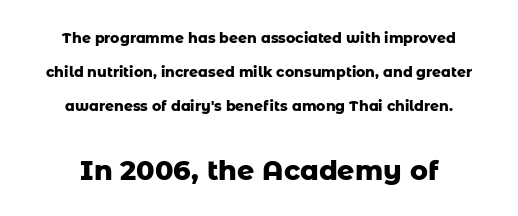
Q: Is the text bold? A: Yes.
Q: Is the text italic (slanted)? A: No, it is upright.
Q: Is the text underlined? A: No.
Q: How is the paragraph aligned? A: Centered.
Q: Is the spacing between letters normal or unusually wide? A: Normal.
Q: Is the spacing between lines tight, normal or loose? A: Loose.
Q: Which block of text is set in a larger size, the first (top) or the second (bottom)? A: The second (bottom) one.
